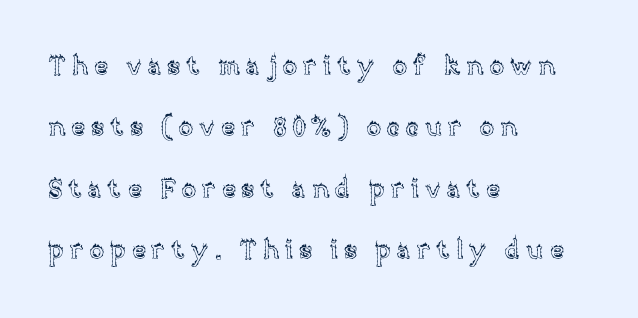
The image shows 26 px text type, upright; set left-aligned, loose line spacing (2.36x), unusually wide letter spacing (+0.23 em), not underlined.
